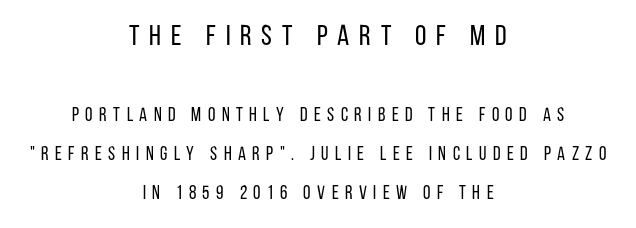
The compositor balanced each line on the midline. Nothing heavy about these letters — not bold at all. A clean baseline with only descenders dipping below it. This sample uses expanded letter spacing, leaving extra air between glyphs. You could not count columns in this text — the font is proportionally spaced. Successive baselines arrive slowly, with a big drop between each.
